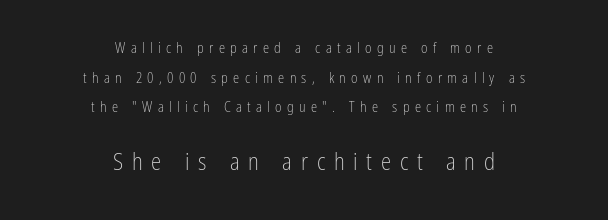
Q: Is the text bold? A: No.
Q: Is the text italic (slanted)? A: No, it is upright.
Q: Is the text underlined? A: No.
Q: How is the paragraph aligned? A: Centered.
Q: Is the spacing between letters normal or unusually wide? A: Unusually wide.
Q: Is the spacing between lines tight, normal or loose? A: Loose.
Q: Which block of text is set in a larger size, the first (top) or the second (bottom)? A: The second (bottom) one.
